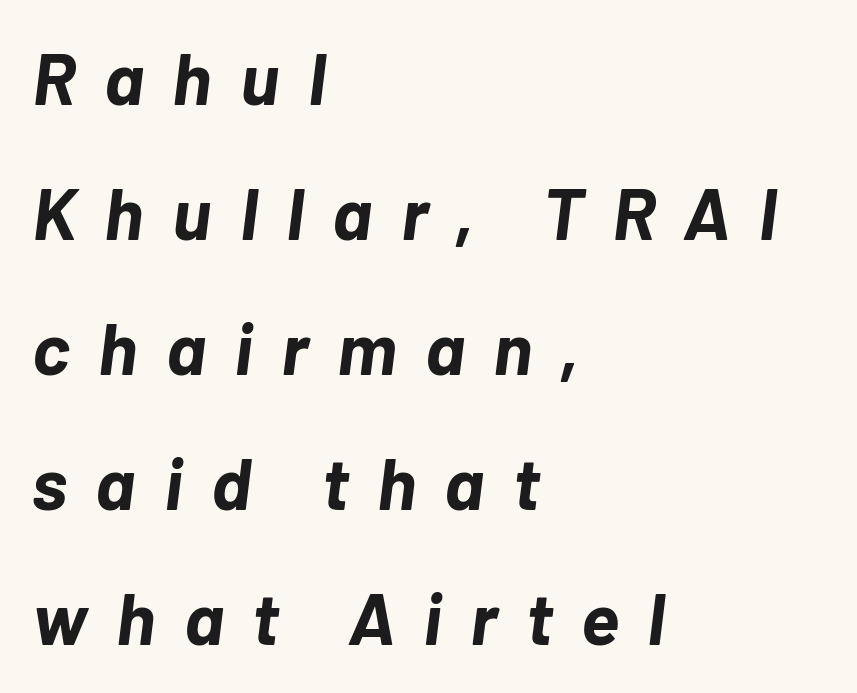
Q: Is the text bold? A: Yes.
Q: Is the text italic (slanted)? A: Yes, it leans right by about 7 degrees.
Q: Is the text underlined? A: No.
Q: How is the paragraph aligned? A: Left-aligned.
Q: Is the spacing between letters normal or unusually wide? A: Unusually wide.
Q: Width (condensed, normal, or wide)? A: Normal.
Q: Stroke contrast? A: Low.
Q: x-height? A: Medium.
Q: Monospaced? A: No.
